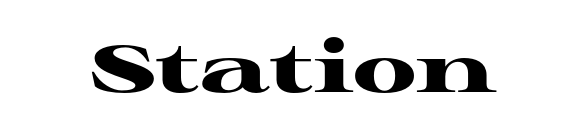
Words appear dense and cohesive because spacing is normal. Think of a printed novel: that variable character pitch is what you see here. A serif font was chosen for this passage. The font is running at its bold setting. Bare-footed words on every line. Notice how the stems are strictly vertical — no italics here.
